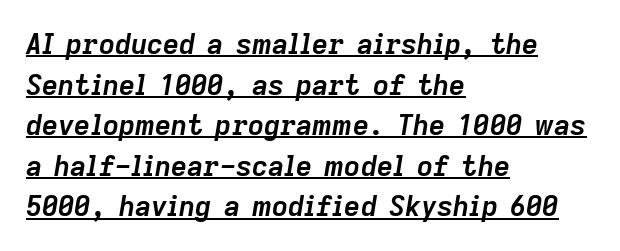
{"italic": "yes", "lean": "right", "slant_degrees": 9, "bold": "yes", "weight": "semibold", "width": "normal", "stroke_contrast": "low", "x_height": "medium", "monospaced": "no", "underline": "yes", "align": "left", "line_spacing": "normal", "line_spacing_ratio": 1.45, "letter_spacing": "normal", "letter_spacing_em": 0.0, "glyph_px": 28}
